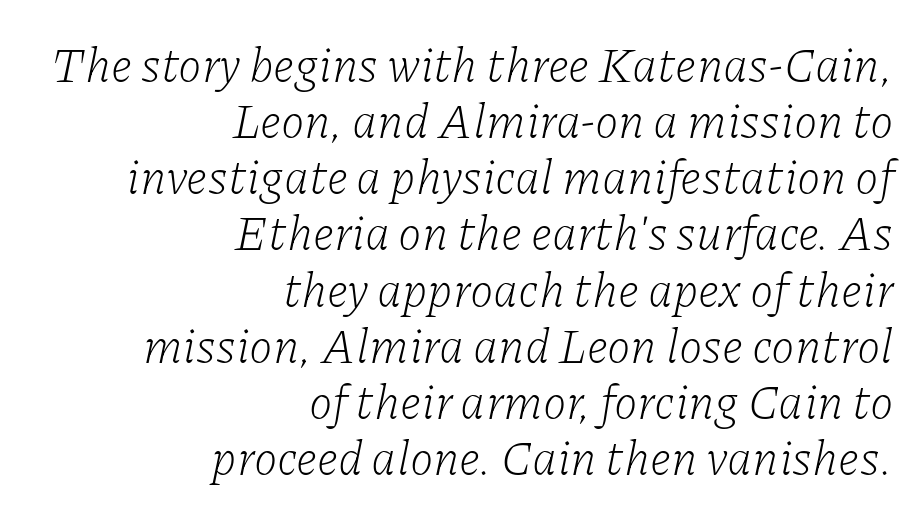
{"serif": "yes", "italic": "yes", "lean": "right", "slant_degrees": 11, "bold": "no", "weight": "light", "width": "normal", "stroke_contrast": "low", "x_height": "medium", "monospaced": "no", "underline": "no", "align": "right", "line_spacing_ratio": 1.17, "letter_spacing": "normal", "letter_spacing_em": 0.0, "glyph_px": 48}
